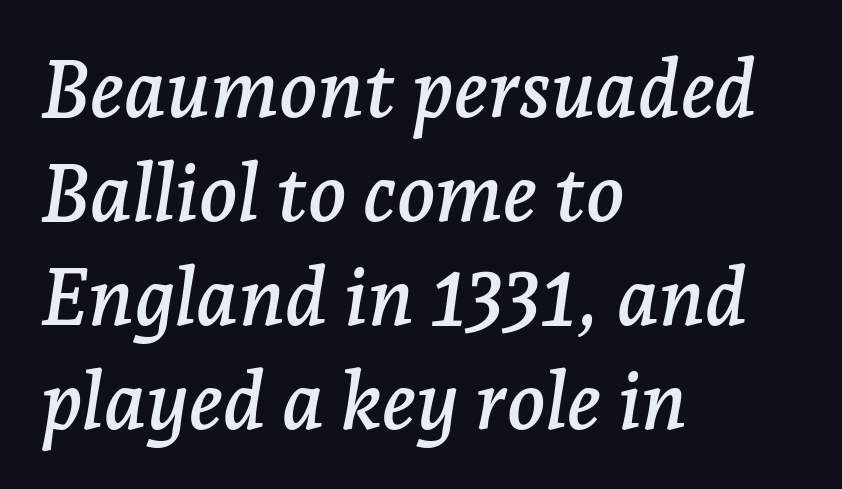
The rendering uses a moderate line-height, typical for paragraphs. Regarding serifs, this sample has them. A clean baseline with only descenders dipping below it. Character widths vary here, with narrow letters taking less room than wide ones. Alignment: flush left.
